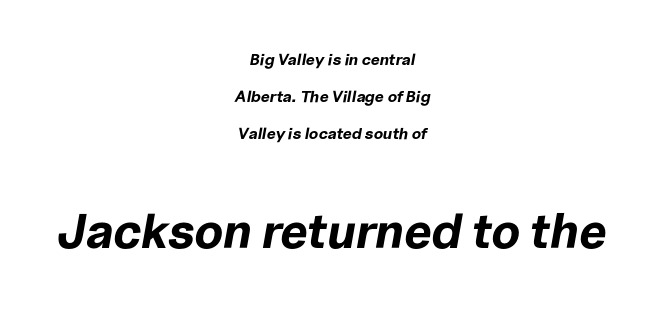
Q: Is the text bold? A: Yes.
Q: Is the text italic (slanted)? A: Yes, it leans right by about 10 degrees.
Q: Is the text underlined? A: No.
Q: How is the paragraph aligned? A: Centered.
Q: Is the spacing between letters normal or unusually wide? A: Normal.
Q: Is the spacing between lines tight, normal or loose? A: Loose.
Q: Which block of text is set in a larger size, the first (top) or the second (bottom)? A: The second (bottom) one.
Q: Width (condensed, normal, or wide)? A: Normal.
Q: Stroke contrast? A: Low.
Q: x-height? A: Medium.
Q: Monospaced? A: No.
